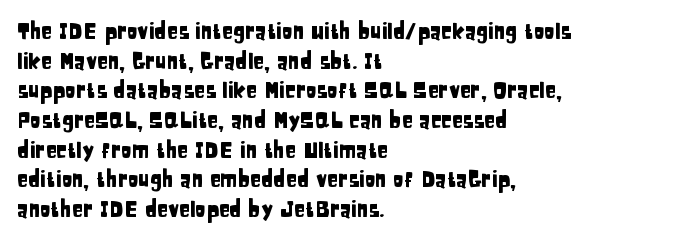
The image shows 22 px text type, upright; set left-aligned, normal line spacing (1.35x), normal letter spacing, not underlined.
